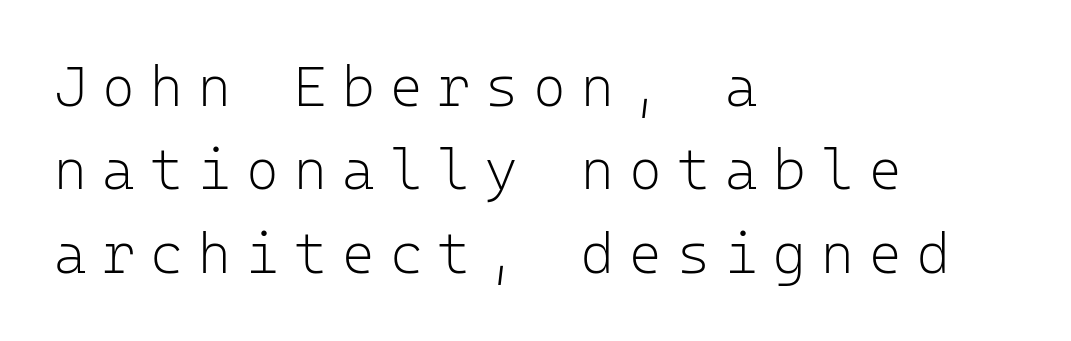
Anything drawn beneath the words? Only blank space. The rendering uses a moderate line-height, typical for paragraphs. Looks like terminal output: every glyph gets an equal slot. The paragraph shown leans on its left margin.
